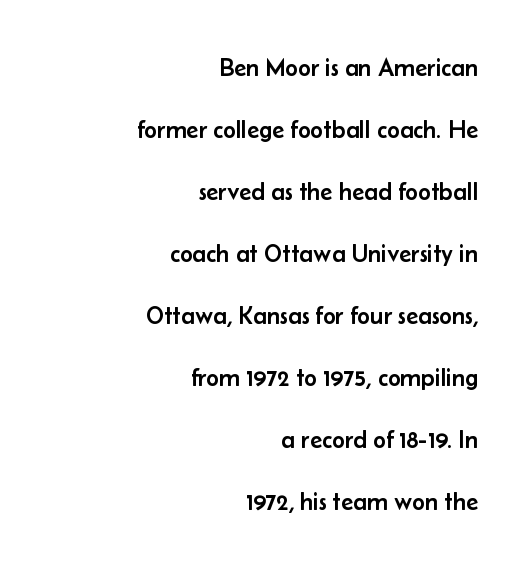
{"italic": "no", "underline": "no", "align": "right", "line_spacing": "loose", "line_spacing_ratio": 2.48, "letter_spacing": "normal", "letter_spacing_em": 0.0, "glyph_px": 25}
